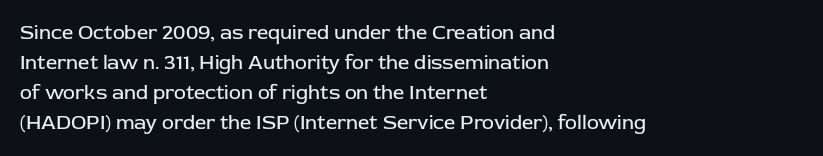
The image shows 20 px text type, upright; set left-aligned, normal line spacing (1.5x), normal letter spacing, not underlined.
